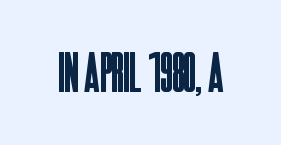
The typeface has the unassuming heft of standard copy or less. Check where the strokes stop: nothing finishes them off — pure sans. Plain, unruled lines of type. Note the varied advance widths — an 'i' is clearly narrower than an 'm'.
